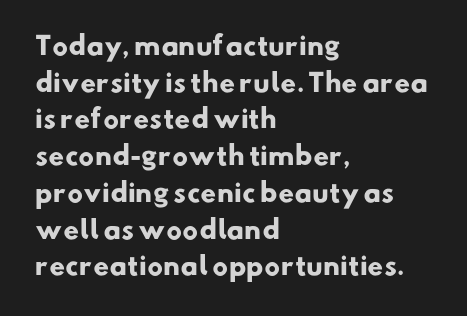
The image shows 25 px bold type; set left-aligned, normal line spacing (1.47x), normal letter spacing, not underlined.
